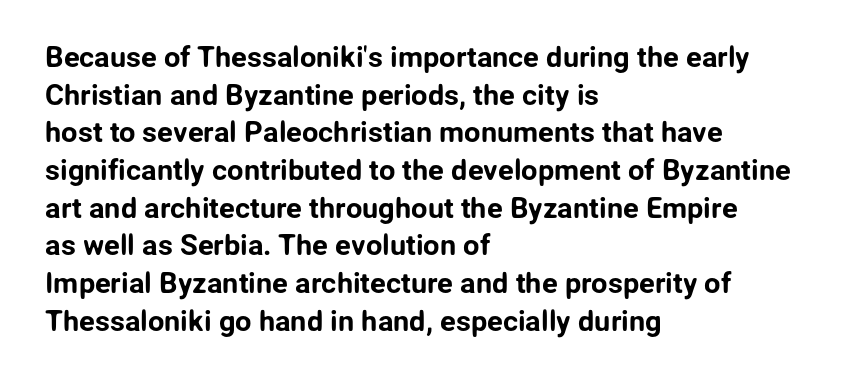
The image shows 29 px sans-serif type, upright; set left-aligned, normal line spacing (1.3x), normal letter spacing, not underlined; low stroke contrast and a medium x-height.
